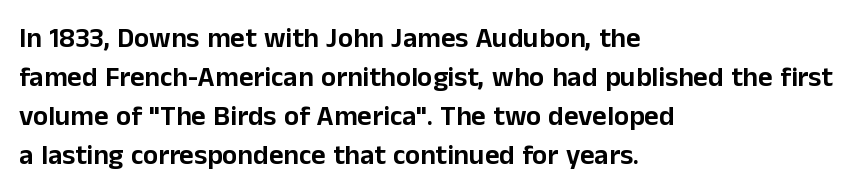
The image shows 28 px sans-serif type, upright; set left-aligned, normal line spacing (1.39x), normal letter spacing, not underlined; low stroke contrast and a medium x-height.
